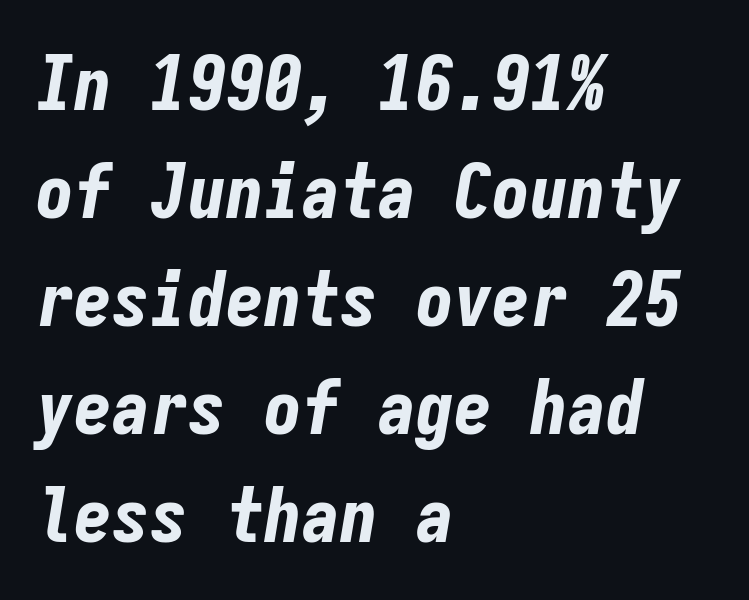
This sample keeps an unexceptional amount of space between lines. The face used here is monospaced, like something from a code editor. What stands out about the letter spacing? Nothing — it is the standard amount. Check the space under the baseline: it is left empty. The specimen reads as italic at a glance.
